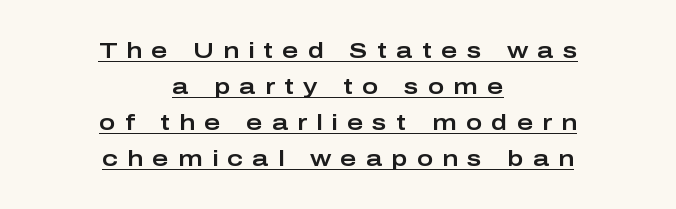
The image shows 22 px text type, upright; set centered, normal line spacing (1.63x), unusually wide letter spacing (+0.42 em), underlined.
